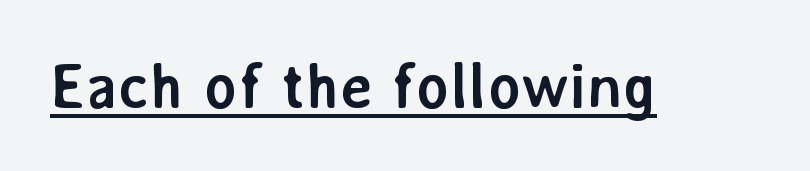
The image shows 63 px semibold sans-serif type, upright; set normal letter spacing, underlined; low stroke contrast and a medium x-height.
